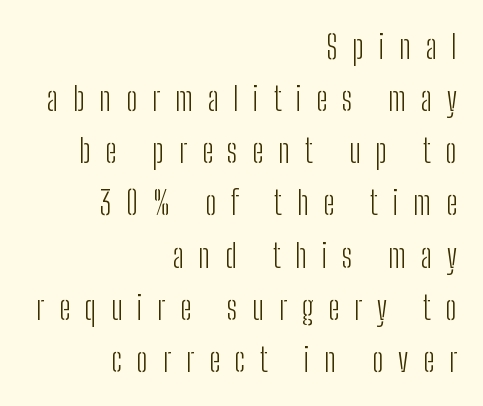
{"serif": "no", "italic": "no", "bold": "no", "weight": "light", "width": "condensed", "stroke_contrast": "low", "x_height": "medium", "monospaced": "no", "underline": "no", "align": "right", "line_spacing": "normal", "line_spacing_ratio": 1.58, "letter_spacing": "wide", "letter_spacing_em": 0.44, "glyph_px": 33}
